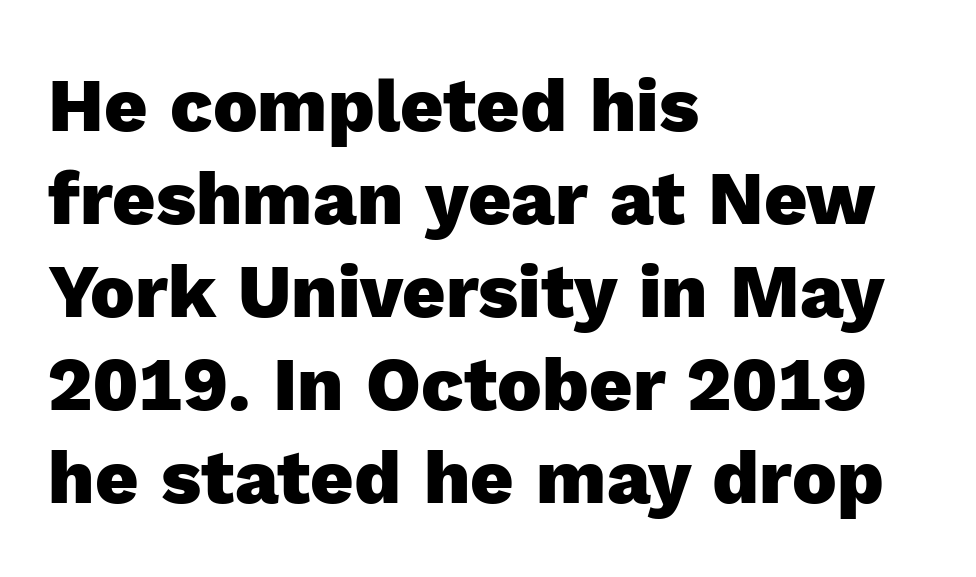
The image shows 75 px heavy sans-serif type, upright; set left-aligned, line spacing 1.24x, normal letter spacing, not underlined; a medium x-height.
